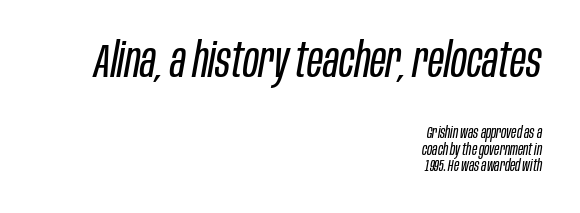
Looks like regular typesetting: each glyph gets only the width it needs. The more generous point size was reserved for the upper chunk. Caption: standard tracking, unaltered. The rendering uses a small line-height, squeezing the rows.
